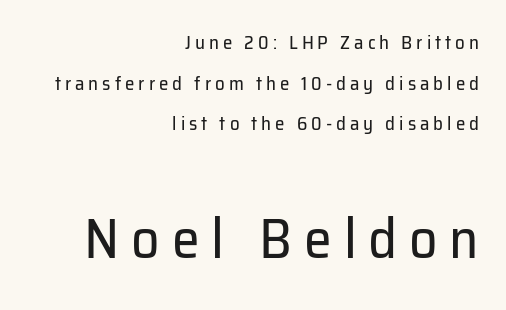
Q: Is the text bold? A: No.
Q: Is the text italic (slanted)? A: No, it is upright.
Q: Is the typeface a serif or a sans-serif typeface? A: Sans-serif.
Q: Is the text underlined? A: No.
Q: How is the paragraph aligned? A: Right-aligned.
Q: Is the spacing between letters normal or unusually wide? A: Unusually wide.
Q: Is the spacing between lines tight, normal or loose? A: Loose.
Q: Which block of text is set in a larger size, the first (top) or the second (bottom)? A: The second (bottom) one.
Q: Width (condensed, normal, or wide)? A: Normal.
Q: Stroke contrast? A: Low.
Q: x-height? A: Medium.
Q: Monospaced? A: No.
